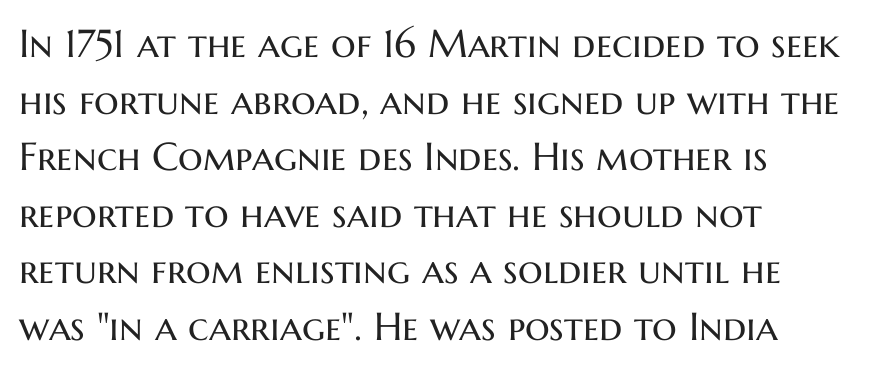
Q: Is the text bold? A: No.
Q: Is the text italic (slanted)? A: No, it is upright.
Q: Is the typeface a serif or a sans-serif typeface? A: Sans-serif.
Q: Is the text underlined? A: No.
Q: How is the paragraph aligned? A: Left-aligned.
Q: Is the spacing between letters normal or unusually wide? A: Normal.
Q: Is the spacing between lines tight, normal or loose? A: Normal.
Q: Width (condensed, normal, or wide)? A: Normal.
Q: Stroke contrast? A: Medium.
Q: x-height? A: Medium.
Q: Monospaced? A: No.
